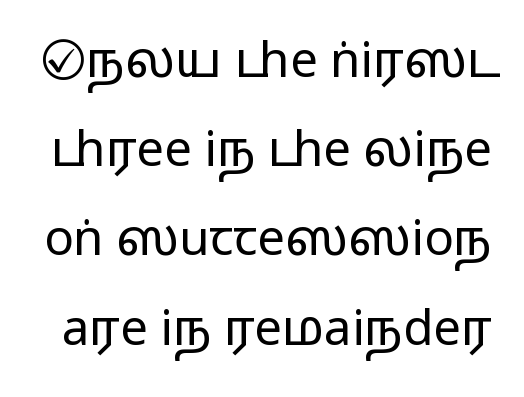
{"serif": "no", "italic": "no", "width": "wide", "stroke_contrast": "medium", "monospaced": "no", "underline": "no", "line_spacing_ratio": 1.82, "letter_spacing": "normal", "letter_spacing_em": 0.0, "glyph_px": 49}
